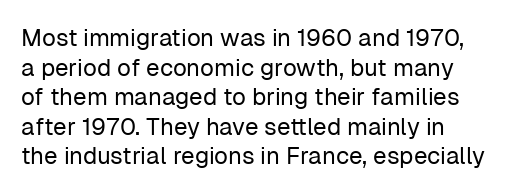
Words appear dense and cohesive because spacing is normal. Stem width sits at or under what a default text font uses. Honestly, there is no underline to notice here at all. The lettering stays uniformly vertical, giving the passage a roman look.
